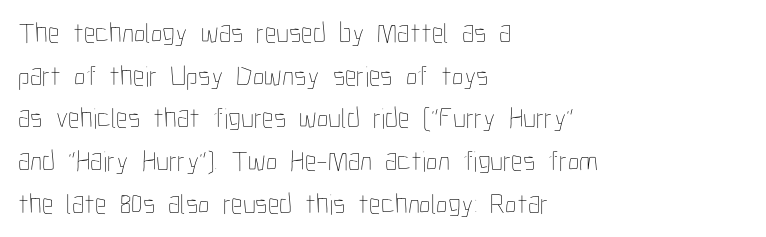
Q: Is the text bold? A: No.
Q: Is the text italic (slanted)? A: No, it is upright.
Q: Is the text underlined? A: No.
Q: How is the paragraph aligned? A: Left-aligned.
Q: Is the spacing between letters normal or unusually wide? A: Normal.
Q: Is the spacing between lines tight, normal or loose? A: Normal.
Q: Width (condensed, normal, or wide)? A: Condensed.
Q: Stroke contrast? A: Low.
Q: x-height? A: Medium.
Q: Monospaced? A: No.
